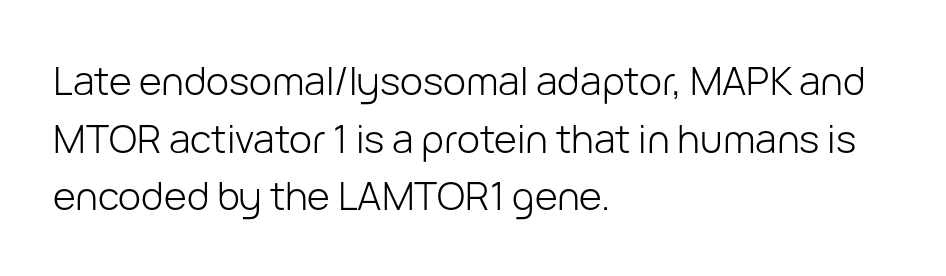
The image shows 39 px light sans-serif type, upright; set left-aligned, normal line spacing (1.48x), normal letter spacing, not underlined; low stroke contrast and a medium x-height.
